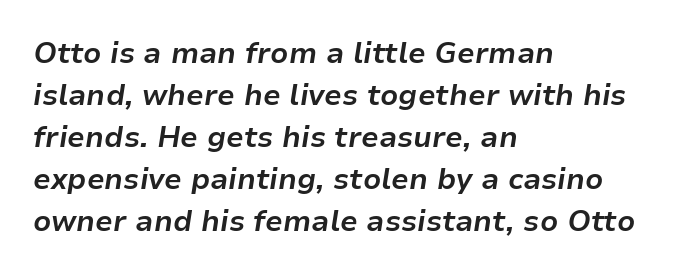
The image shows 29 px bold type, italic (leaning right); set left-aligned, normal line spacing (1.45x), normal letter spacing, not underlined; low stroke contrast and a medium x-height.
